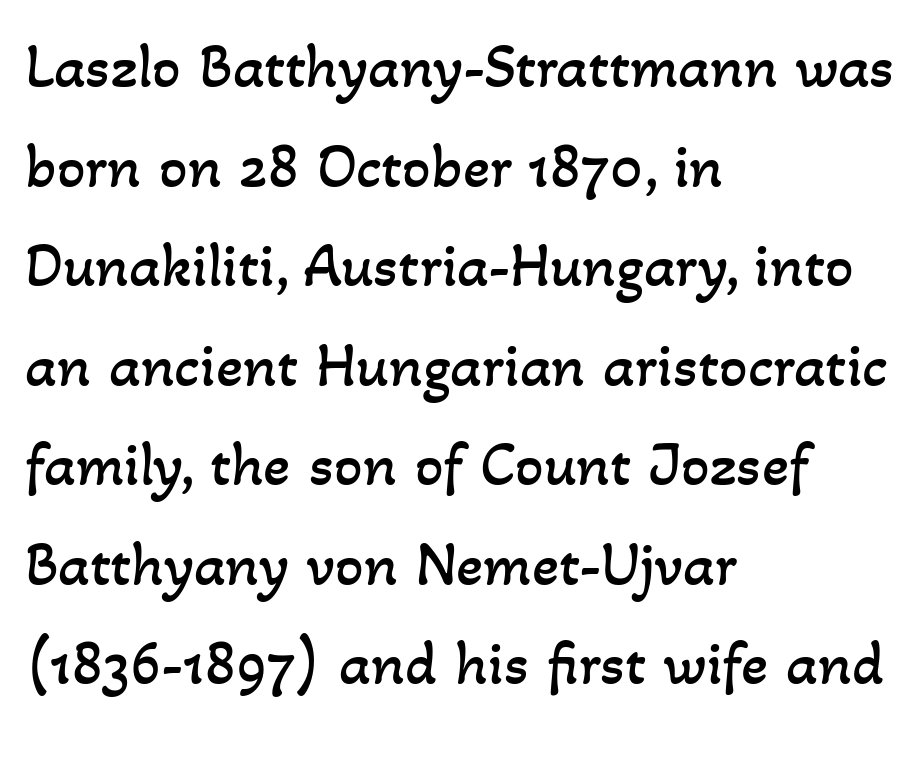
Q: Is the text bold? A: No.
Q: Is the text underlined? A: No.
Q: How is the paragraph aligned? A: Left-aligned.
Q: Is the spacing between letters normal or unusually wide? A: Normal.
Q: Is the spacing between lines tight, normal or loose? A: Normal.
Q: Width (condensed, normal, or wide)? A: Normal.
Q: Stroke contrast? A: Low.
Q: x-height? A: Small.
Q: Monospaced? A: No.
